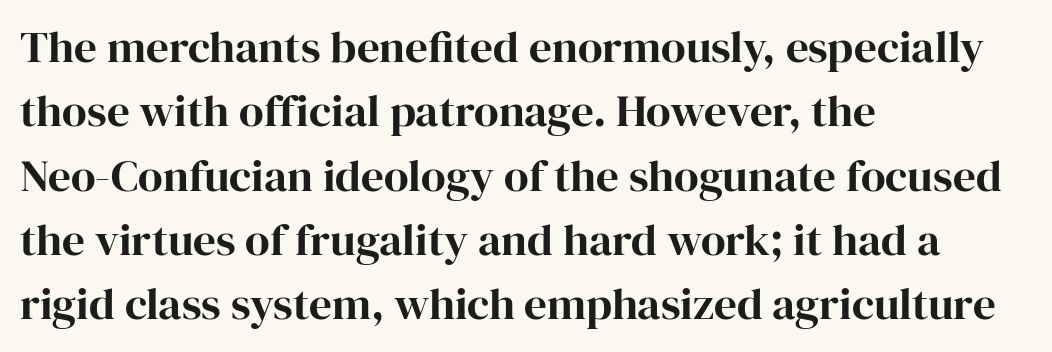
The image shows 45 px serif type, upright; set left-aligned, normal line spacing (1.43x), normal letter spacing, not underlined; high stroke contrast and a medium x-height.
